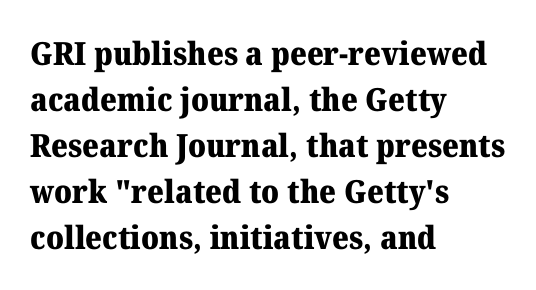
The image shows 32 px heavy serif type, upright; set left-aligned, normal line spacing (1.44x), normal letter spacing, not underlined; medium stroke contrast and a medium x-height.
